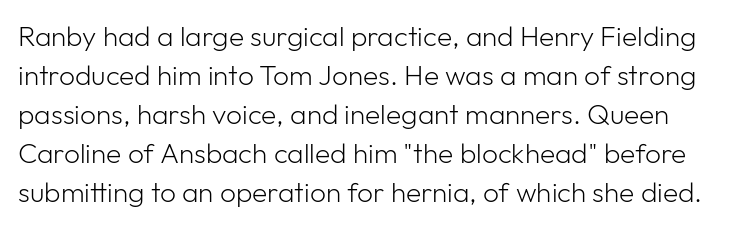
The image shows 28 px light sans-serif type, upright; set normal line spacing (1.39x), normal letter spacing, not underlined; low stroke contrast and a medium x-height.
